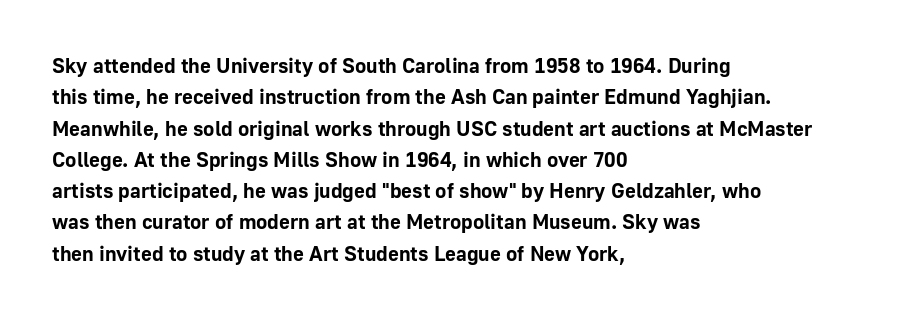
Q: Is the text bold? A: Yes.
Q: Is the text italic (slanted)? A: No, it is upright.
Q: Is the text underlined? A: No.
Q: How is the paragraph aligned? A: Left-aligned.
Q: Is the spacing between letters normal or unusually wide? A: Normal.
Q: Is the spacing between lines tight, normal or loose? A: Normal.
